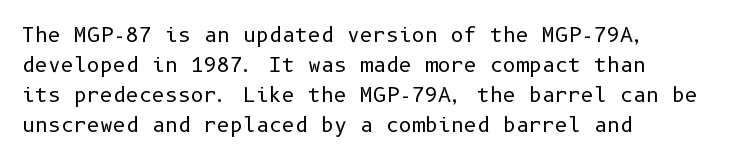
The image shows 20 px text type, upright; set left-aligned, normal line spacing (1.5x), normal letter spacing, not underlined.
